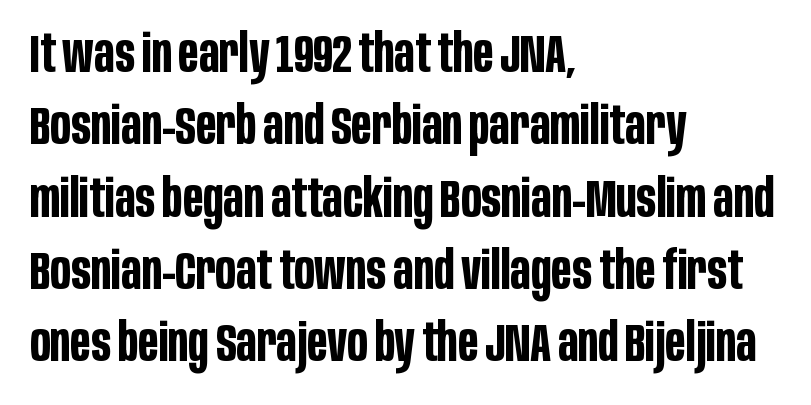
{"serif": "no", "italic": "no", "bold": "yes", "weight": "bold", "width": "condensed", "stroke_contrast": "low", "x_height": "large", "monospaced": "no", "underline": "no", "align": "left", "line_spacing": "normal", "line_spacing_ratio": 1.39, "letter_spacing": "normal", "letter_spacing_em": 0.0, "glyph_px": 52}
